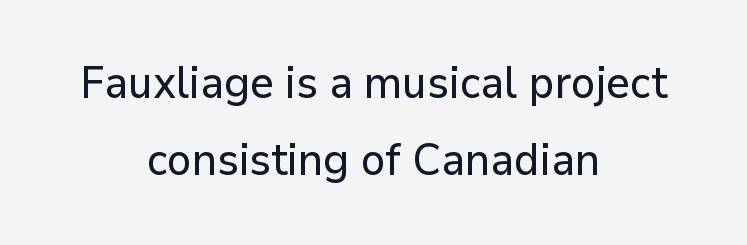
The image shows 44 px sans-serif type, upright; set centered, line spacing 1.76x, normal letter spacing, not underlined; low stroke contrast and a medium x-height.
